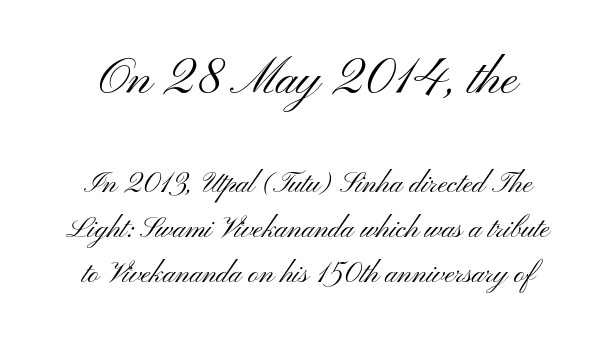
The image shows 50 px light, wide sans-serif type; set normal line spacing (1.55x), normal letter spacing, not underlined; the first (top) block is 1.72x larger; medium stroke contrast and a small x-height.
